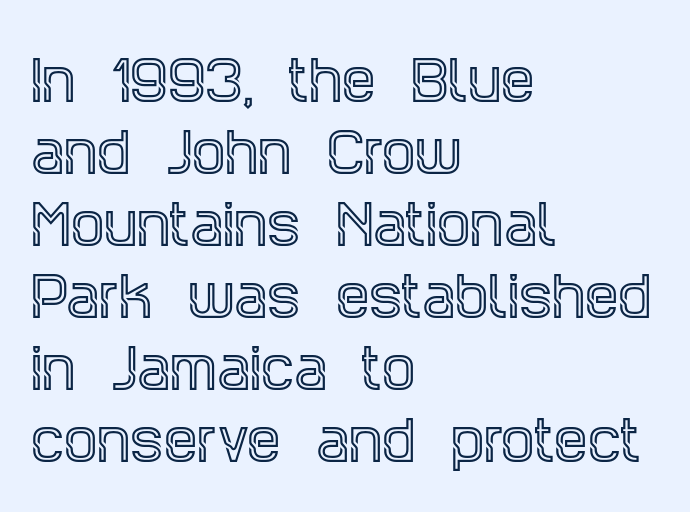
Q: Is the text italic (slanted)? A: No, it is upright.
Q: Is the typeface a serif or a sans-serif typeface? A: Serif.
Q: Is the text underlined? A: No.
Q: How is the paragraph aligned? A: Left-aligned.
Q: Is the spacing between letters normal or unusually wide? A: Normal.
Q: Is the spacing between lines tight, normal or loose? A: Normal.
Q: Width (condensed, normal, or wide)? A: Condensed.
Q: x-height? A: Large.
Q: Monospaced? A: No.
